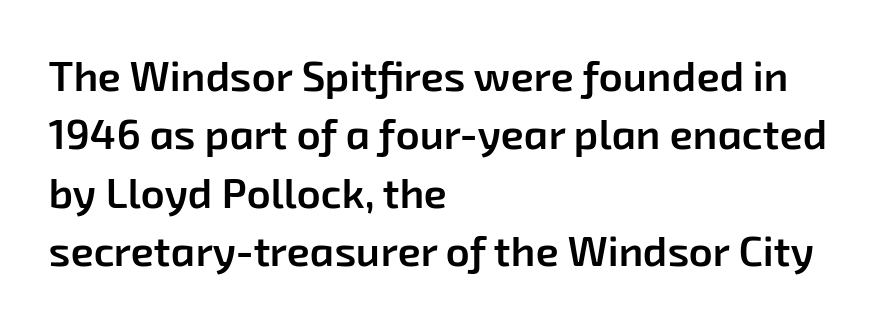
Tracking here is standard; glyphs follow each other at the usual distance. Note: no serifs on the glyphs. In CSS terms this would be text-align: left. The face used here is a semibold: visibly heavier than regular, lighter than bold. The line-height multiplier appears to be the usual default.
